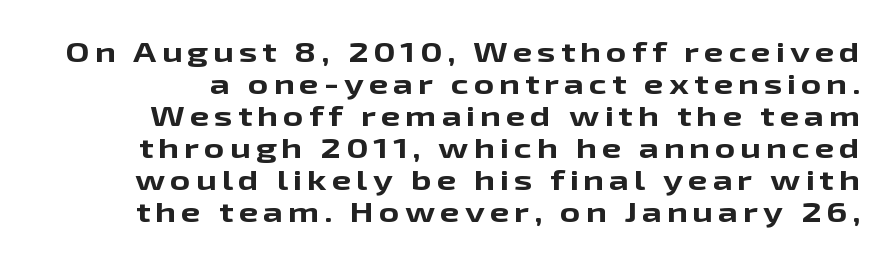
Q: Is the text bold? A: Yes.
Q: Is the text italic (slanted)? A: No, it is upright.
Q: Is the typeface a serif or a sans-serif typeface? A: Sans-serif.
Q: Is the text underlined? A: No.
Q: Is the spacing between lines tight, normal or loose? A: Tight.
Q: Width (condensed, normal, or wide)? A: Wide.
Q: Stroke contrast? A: Low.
Q: x-height? A: Medium.
Q: Monospaced? A: No.
